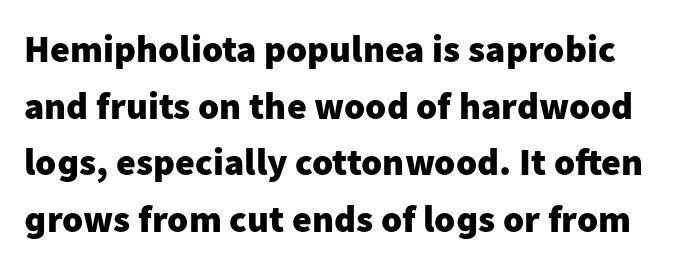
The specimen reads as upright at a glance. The line-height multiplier appears to be the usual default. Descenders are the only things crossing below the line. Here the glyphs are tracked normally, forming tight word shapes. Chunky letters — that's bold for sure. Is this a fixed-width face? No — the glyphs have proportional, varying widths.
